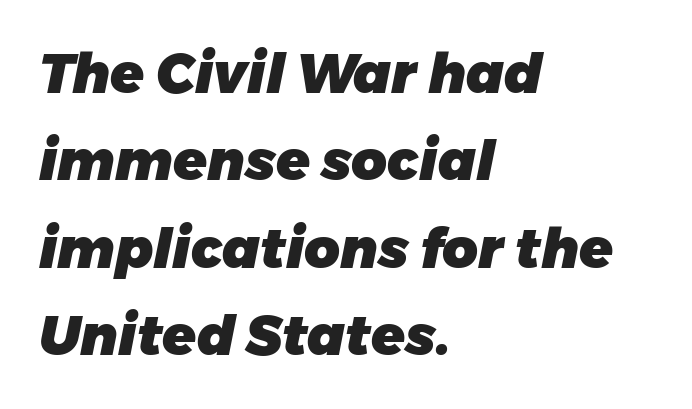
Q: Is the text bold? A: Yes.
Q: Is the text italic (slanted)? A: Yes, it leans right by about 11 degrees.
Q: Is the text underlined? A: No.
Q: How is the paragraph aligned? A: Left-aligned.
Q: Is the spacing between letters normal or unusually wide? A: Normal.
Q: Is the spacing between lines tight, normal or loose? A: Normal.
Q: Width (condensed, normal, or wide)? A: Normal.
Q: Stroke contrast? A: Low.
Q: x-height? A: Medium.
Q: Monospaced? A: No.
